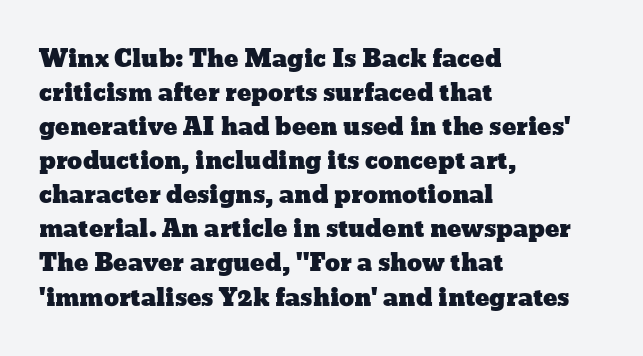
The image shows 24 px text type, upright; set left-aligned, normal line spacing (1.42x), normal letter spacing, not underlined.
